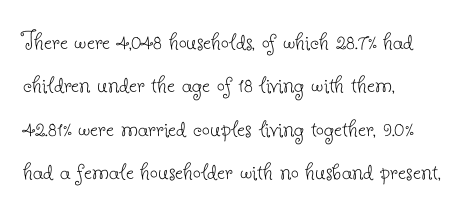
The image shows 28 px thin serif type, upright; set left-aligned, normal line spacing (1.55x), normal letter spacing, not underlined; low stroke contrast and a small x-height.
